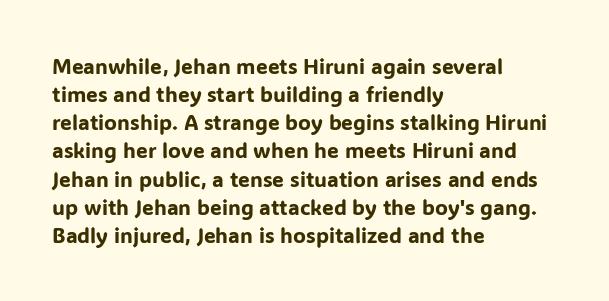
{"italic": "no", "underline": "no", "align": "left", "line_spacing": "normal", "line_spacing_ratio": 1.34, "letter_spacing": "normal", "letter_spacing_em": 0.0, "glyph_px": 21}
